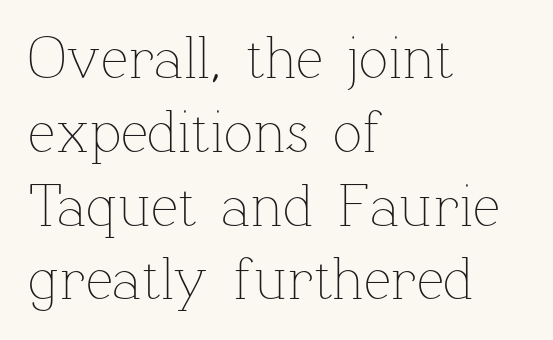
Words float on clear page, feet unadorned. Tracking here is standard; glyphs follow each other at the usual distance. The font is comparable to plain body text, perhaps lighter. The lines are quadded left.
